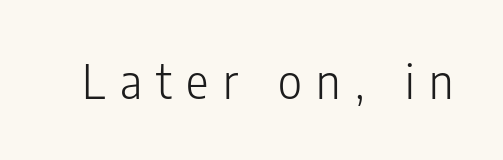
The rendering inserts visible extra space after every character. Ascenders rise straight up at ninety degrees. Weight: regular or lighter. A sans-serif font was chosen for this passage.
